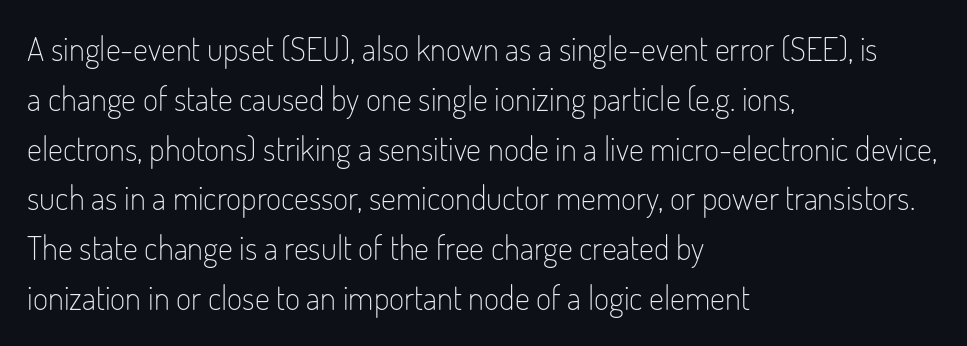
Q: Is the text bold? A: No.
Q: Is the text italic (slanted)? A: No, it is upright.
Q: Is the typeface a serif or a sans-serif typeface? A: Sans-serif.
Q: Is the text underlined? A: No.
Q: How is the paragraph aligned? A: Left-aligned.
Q: Is the spacing between letters normal or unusually wide? A: Normal.
Q: Is the spacing between lines tight, normal or loose? A: Normal.
Q: Width (condensed, normal, or wide)? A: Condensed.
Q: Stroke contrast? A: Low.
Q: x-height? A: Small.
Q: Monospaced? A: No.
